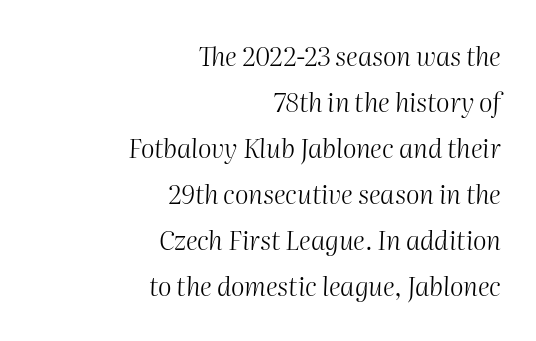
{"italic": "yes", "lean": "right", "slant_degrees": 2, "bold": "no", "underline": "no", "align": "right", "line_spacing_ratio": 1.77, "letter_spacing": "normal", "letter_spacing_em": 0.0, "glyph_px": 26}
